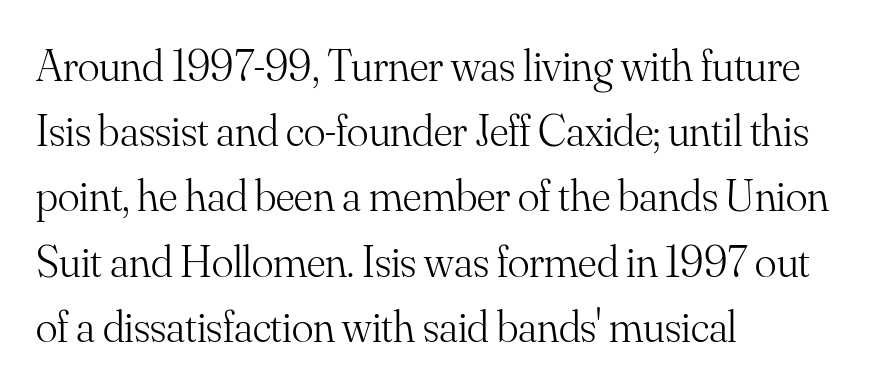
The image shows 45 px light serif type, upright; set left-aligned, normal line spacing (1.45x), normal letter spacing, not underlined; medium stroke contrast and a small x-height.
